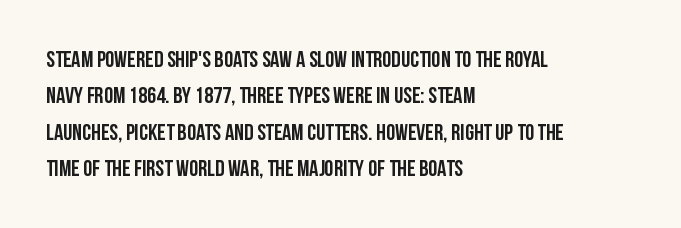
Q: Is the text italic (slanted)? A: No, it is upright.
Q: Is the text underlined? A: No.
Q: How is the paragraph aligned? A: Left-aligned.
Q: Is the spacing between letters normal or unusually wide? A: Normal.
Q: Is the spacing between lines tight, normal or loose? A: Normal.
